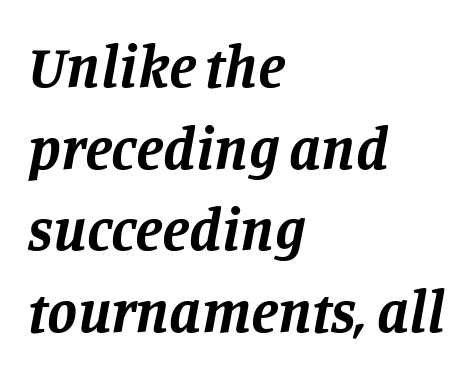
The image shows 60 px bold serif type, italic (leaning right); set left-aligned, normal line spacing (1.36x), normal letter spacing, not underlined; low stroke contrast and a large x-height.
